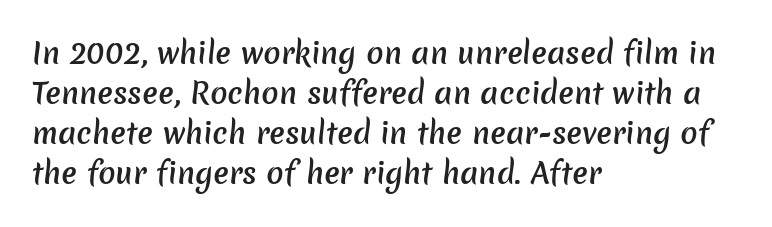
Q: Is the text bold? A: Semi-bold.
Q: Is the typeface a serif or a sans-serif typeface? A: Sans-serif.
Q: Is the text underlined? A: No.
Q: How is the paragraph aligned? A: Left-aligned.
Q: Is the spacing between letters normal or unusually wide? A: Normal.
Q: Is the spacing between lines tight, normal or loose? A: Normal.
Q: Width (condensed, normal, or wide)? A: Normal.
Q: Stroke contrast? A: Low.
Q: x-height? A: Medium.
Q: Monospaced? A: No.
